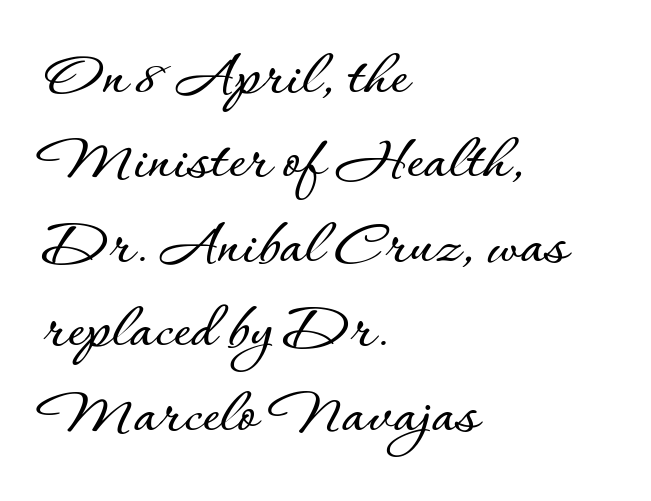
The image shows 66 px text type; set left-aligned, normal line spacing (1.28x), normal letter spacing, not underlined; low stroke contrast and a small x-height.
